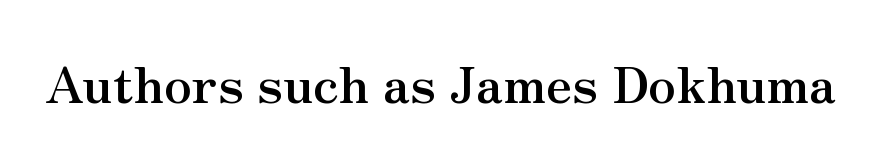
{"serif": "yes", "italic": "no", "bold": "yes", "weight": "semibold", "width": "normal", "stroke_contrast": "medium", "x_height": "small", "monospaced": "no", "underline": "no", "letter_spacing": "normal", "letter_spacing_em": 0.0, "glyph_px": 50}
